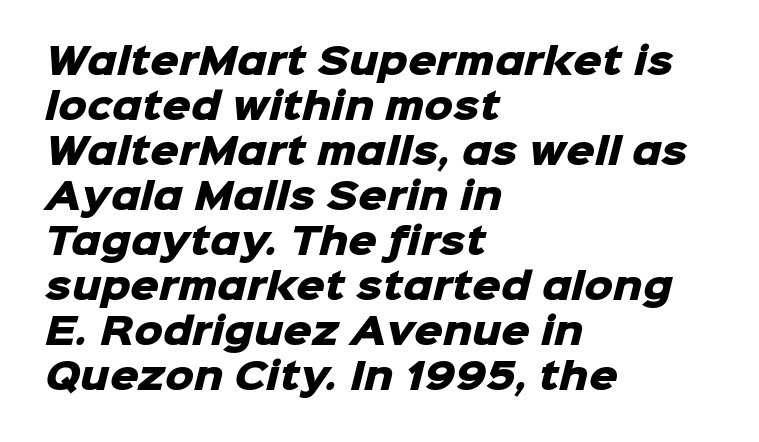
{"serif": "no", "bold": "yes", "weight": "heavy", "width": "normal", "stroke_contrast": "low", "x_height": "medium", "monospaced": "no", "underline": "no", "align": "left", "line_spacing": "normal", "line_spacing_ratio": 1.25, "letter_spacing": "normal", "letter_spacing_em": 0.0, "glyph_px": 36}
